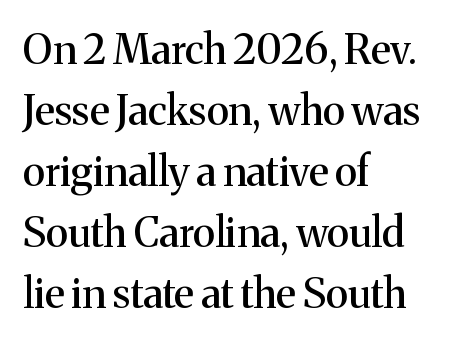
{"serif": "yes", "italic": "no", "width": "normal", "stroke_contrast": "medium", "x_height": "medium", "monospaced": "no", "underline": "no", "align": "left", "line_spacing": "normal", "line_spacing_ratio": 1.49, "letter_spacing": "normal", "letter_spacing_em": 0.0, "glyph_px": 41}
